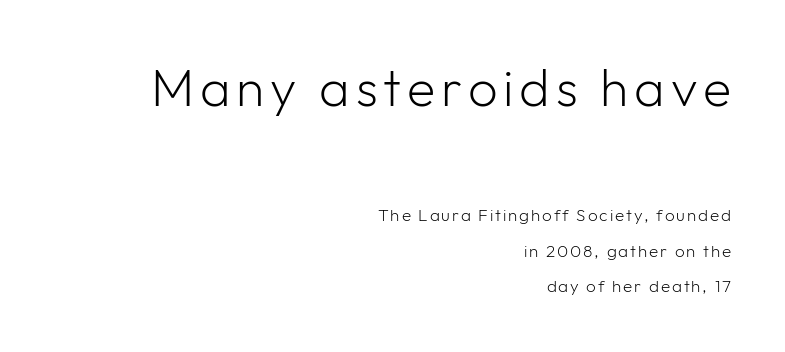
Q: Is the text bold? A: No.
Q: Is the text italic (slanted)? A: No, it is upright.
Q: Is the typeface a serif or a sans-serif typeface? A: Sans-serif.
Q: Is the text underlined? A: No.
Q: How is the paragraph aligned? A: Right-aligned.
Q: Is the spacing between lines tight, normal or loose? A: Loose.
Q: Which block of text is set in a larger size, the first (top) or the second (bottom)? A: The first (top) one.
Q: Width (condensed, normal, or wide)? A: Normal.
Q: Stroke contrast? A: Low.
Q: x-height? A: Medium.
Q: Monospaced? A: No.
